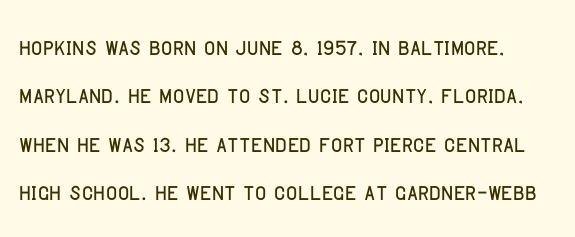
The image shows 31 px condensed sans-serif type, upright; set normal line spacing (1.56x), normal letter spacing, not underlined; low stroke contrast and a large x-height.
